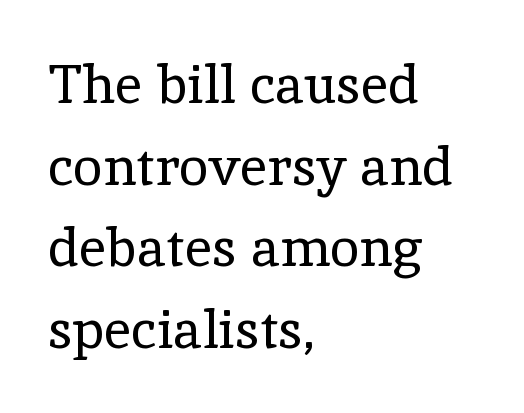
The image shows 54 px regular-weight serif type, upright; set left-aligned, normal line spacing (1.51x), normal letter spacing, not underlined; a medium x-height.
